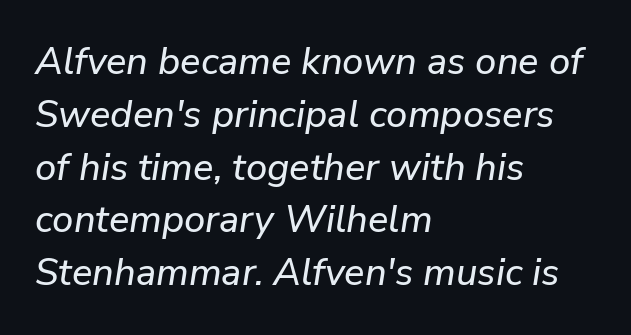
{"italic": "yes", "lean": "right", "slant_degrees": 9, "width": "normal", "stroke_contrast": "low", "x_height": "medium", "monospaced": "no", "underline": "no", "align": "left", "line_spacing": "normal", "line_spacing_ratio": 1.39, "letter_spacing": "normal", "letter_spacing_em": 0.0, "glyph_px": 38}
